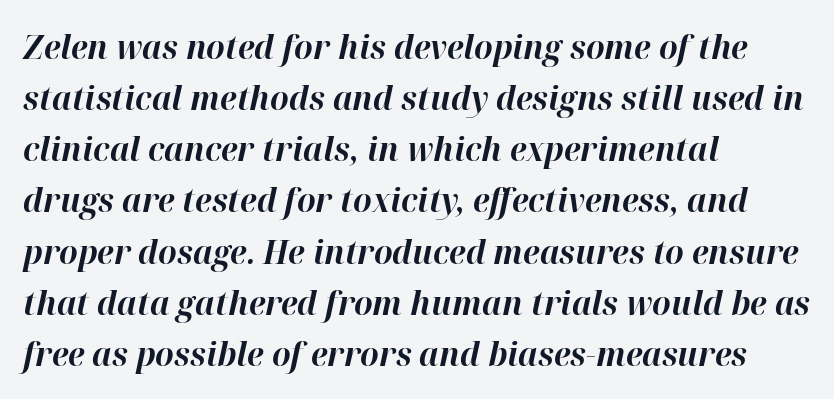
The strokes are fattened all the way to bold. Short note: letters normally spaced. This sample has the flowing, uneven cadence of proportional lettering. The specimen omits any rule beneath the text block's lines. Tall strokes in this sample are angled rather than plumb.
